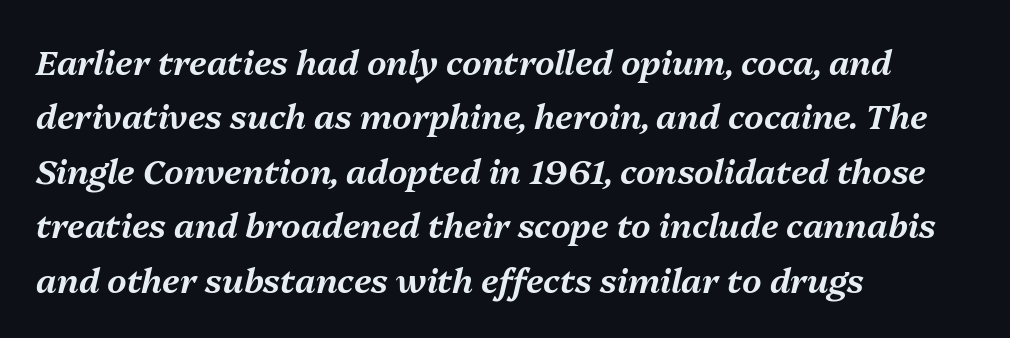
{"italic": "yes", "lean": "right", "slant_degrees": 13, "width": "normal", "stroke_contrast": "medium", "x_height": "medium", "monospaced": "no", "underline": "no", "align": "left", "line_spacing": "normal", "line_spacing_ratio": 1.6, "letter_spacing": "normal", "letter_spacing_em": 0.0, "glyph_px": 34}
